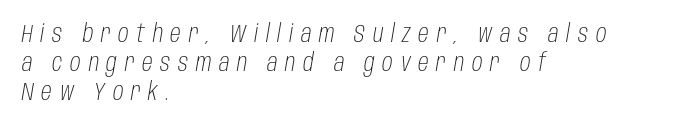
Q: Is the text bold? A: No.
Q: Is the text italic (slanted)? A: Yes, it leans right by about 10 degrees.
Q: Is the text underlined? A: No.
Q: How is the paragraph aligned? A: Left-aligned.
Q: Is the spacing between letters normal or unusually wide? A: Unusually wide.
